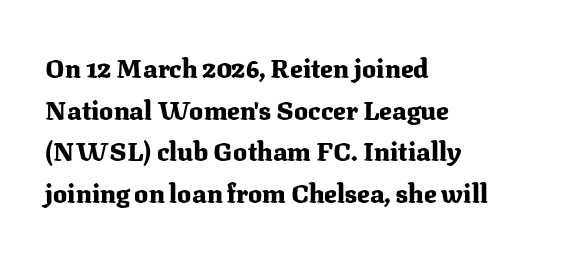
{"italic": "no", "bold": "yes", "underline": "no", "align": "left", "line_spacing": "normal", "line_spacing_ratio": 1.6, "letter_spacing": "normal", "letter_spacing_em": 0.0, "glyph_px": 26}
